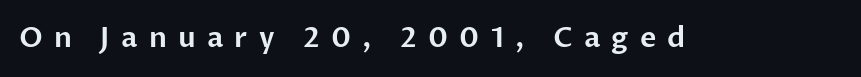
{"serif": "no", "italic": "no", "width": "normal", "stroke_contrast": "low", "x_height": "medium", "monospaced": "no", "underline": "no", "letter_spacing": "wide", "letter_spacing_em": 0.4, "glyph_px": 28}
